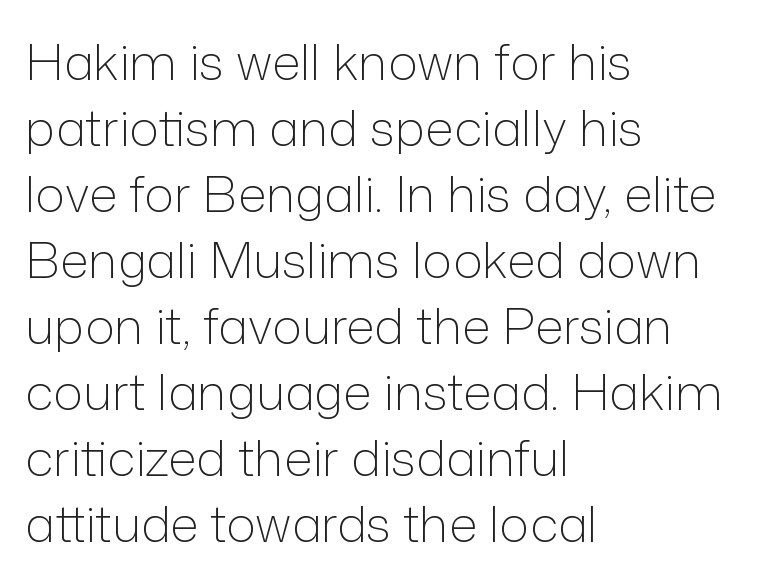
Q: Is the text bold? A: No.
Q: Is the text italic (slanted)? A: No, it is upright.
Q: Is the typeface a serif or a sans-serif typeface? A: Sans-serif.
Q: Is the text underlined? A: No.
Q: How is the paragraph aligned? A: Left-aligned.
Q: Is the spacing between letters normal or unusually wide? A: Normal.
Q: Is the spacing between lines tight, normal or loose? A: Normal.
Q: Width (condensed, normal, or wide)? A: Normal.
Q: Stroke contrast? A: Low.
Q: x-height? A: Medium.
Q: Monospaced? A: No.
